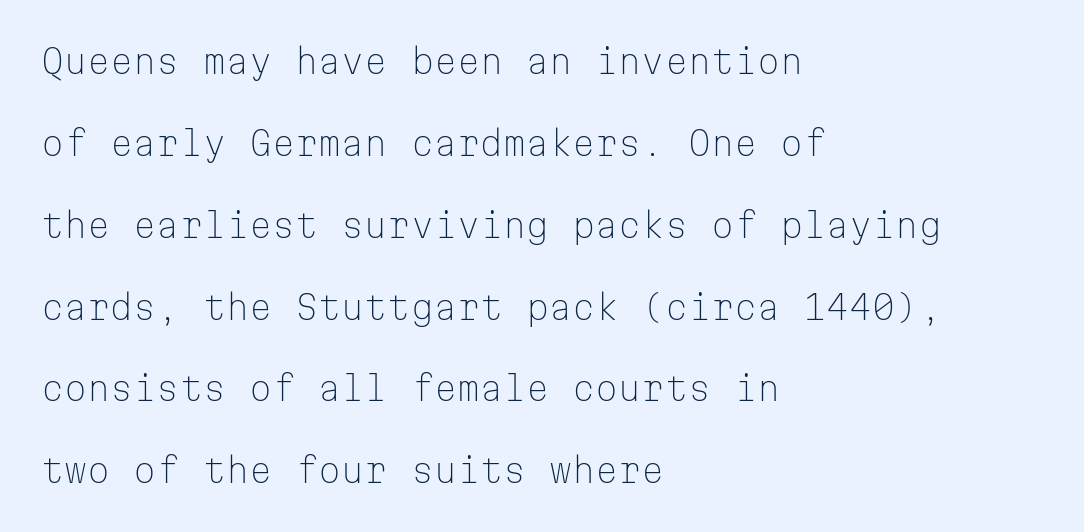
{"serif": "no", "italic": "no", "bold": "no", "weight": "light", "width": "normal", "stroke_contrast": "low", "x_height": "medium", "monospaced": "yes", "underline": "no", "align": "left", "line_spacing": "loose", "line_spacing_ratio": 2.48, "letter_spacing": "normal", "letter_spacing_em": 0.0, "glyph_px": 33}
